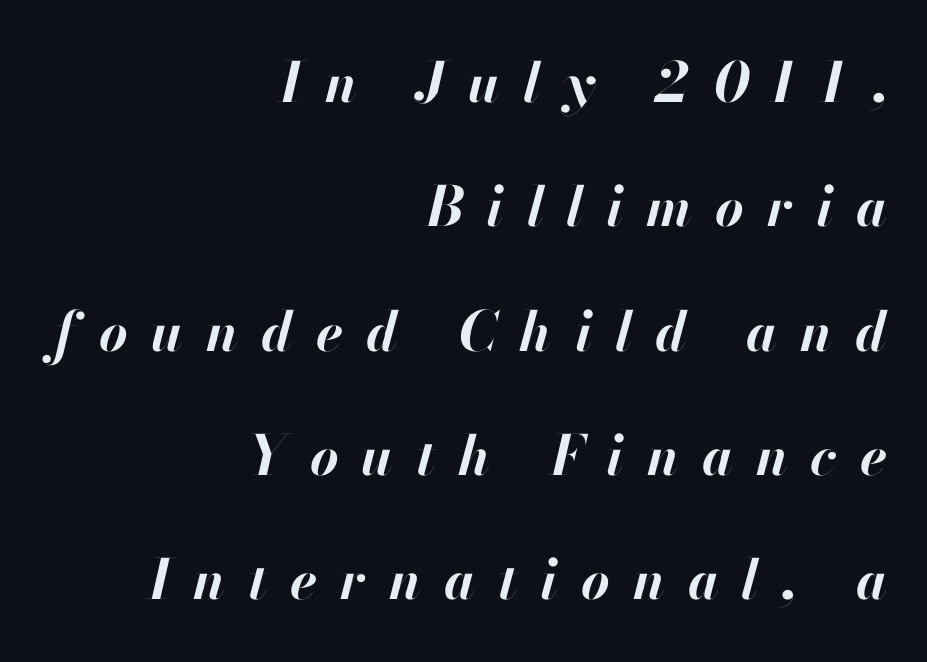
Q: Is the text bold? A: Yes.
Q: Is the text italic (slanted)? A: Yes, it leans right by about 13 degrees.
Q: Is the text underlined? A: No.
Q: How is the paragraph aligned? A: Right-aligned.
Q: Is the spacing between letters normal or unusually wide? A: Unusually wide.
Q: Is the spacing between lines tight, normal or loose? A: Loose.
Q: Width (condensed, normal, or wide)? A: Normal.
Q: Stroke contrast? A: High.
Q: x-height? A: Small.
Q: Monospaced? A: No.
